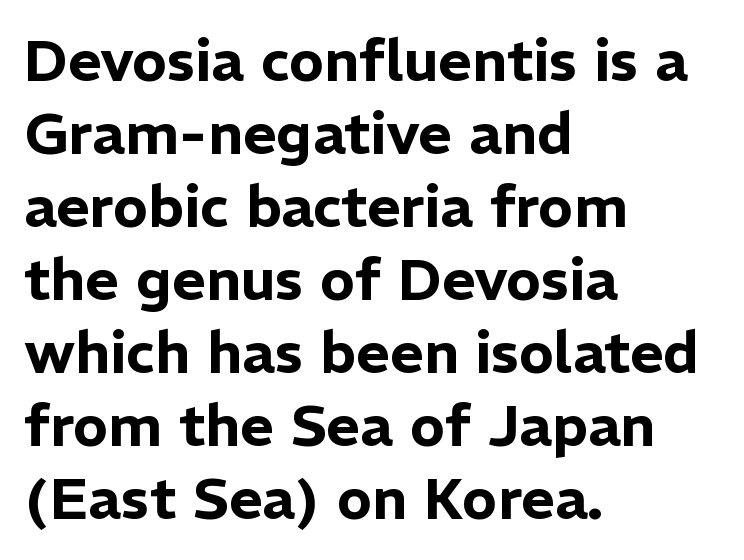
Q: Is the text italic (slanted)? A: No, it is upright.
Q: Is the typeface a serif or a sans-serif typeface? A: Sans-serif.
Q: Is the text underlined? A: No.
Q: How is the paragraph aligned? A: Left-aligned.
Q: Is the spacing between letters normal or unusually wide? A: Normal.
Q: Is the spacing between lines tight, normal or loose? A: Normal.
Q: Width (condensed, normal, or wide)? A: Normal.
Q: Stroke contrast? A: Low.
Q: x-height? A: Medium.
Q: Monospaced? A: No.
